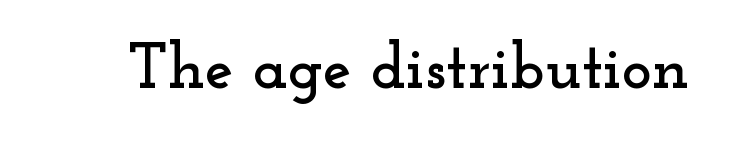
Serif or sans? Serif — the stroke terminals have little feet. Every stem runs plumb, perpendicular to the baseline. Note the varied advance widths — an 'i' is clearly narrower than an 'm'. In terms of letterspacing, this is plain default setting.
